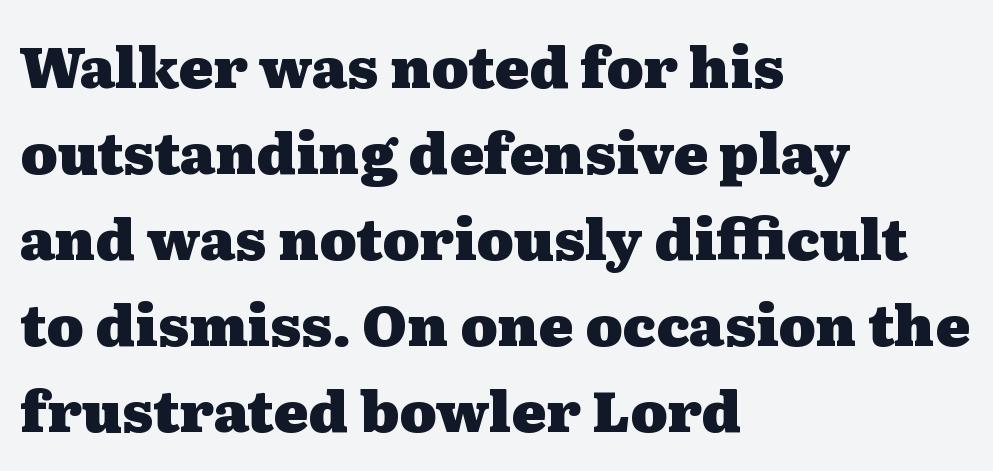
No extra tracking has been applied to these lines. Weight check: bold — yes, fully. The lines sit at an ordinary, default distance from one another. The string is rendered with underlining switched off. Spacing verdict: proportional, widths tailored to each character.
